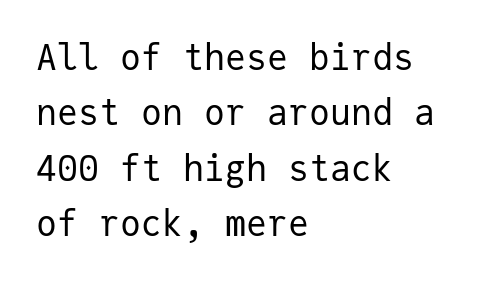
Q: Is the text bold? A: No.
Q: Is the text italic (slanted)? A: No, it is upright.
Q: Is the typeface a serif or a sans-serif typeface? A: Sans-serif.
Q: Is the text underlined? A: No.
Q: How is the paragraph aligned? A: Left-aligned.
Q: Is the spacing between letters normal or unusually wide? A: Normal.
Q: Is the spacing between lines tight, normal or loose? A: Normal.
Q: Width (condensed, normal, or wide)? A: Normal.
Q: Stroke contrast? A: Low.
Q: x-height? A: Medium.
Q: Monospaced? A: Yes.
